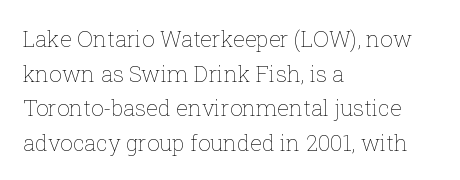
Which margin do the lines hug? The left one — the right edge is uneven. This is roman type, the default non-slanted kind. Summary of vertical rhythm: regular, with standard interline spacing. These glyphs show unthickened strokes, regular width or finer. The rendering keeps characters at their native spacing. The gap between lines stays unmarked.
